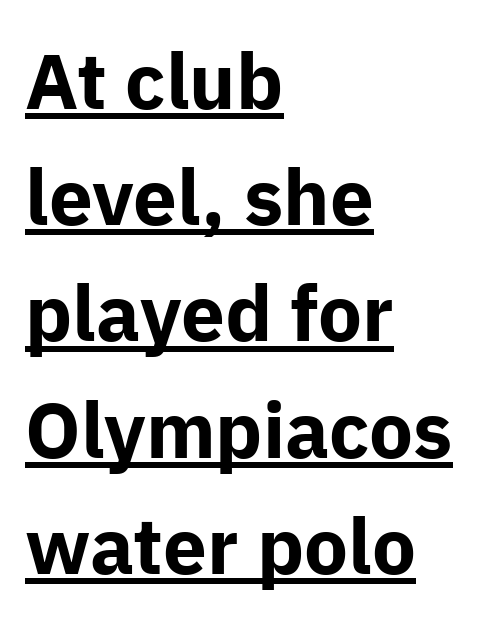
{"serif": "no", "italic": "no", "bold": "yes", "weight": "bold", "width": "normal", "stroke_contrast": "low", "x_height": "medium", "monospaced": "no", "underline": "yes", "align": "left", "line_spacing": "normal", "line_spacing_ratio": 1.49, "letter_spacing": "normal", "letter_spacing_em": 0.0, "glyph_px": 78}
